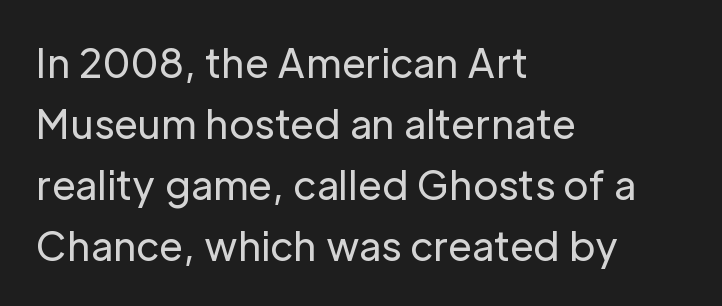
The image shows 39 px regular-weight sans-serif type, upright; set left-aligned, normal line spacing (1.56x), normal letter spacing, not underlined; low stroke contrast and a medium x-height.
